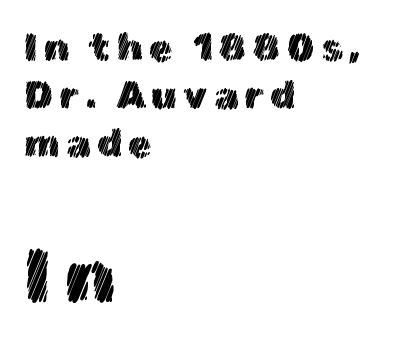
This is the regular roman posture of the typeface. Character widths vary here, with narrow letters taking less room than wide ones. Which of the two is more prominent by size? The second, at the bottom. Notice how the passage keeps a crisp vertical edge on the left only. No word sits above an underline.
